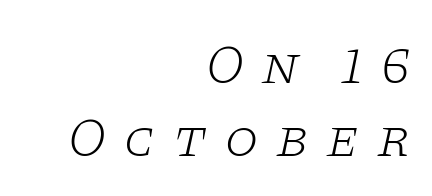
Q: Is the text bold? A: No.
Q: Is the text italic (slanted)? A: Yes, it leans right by about 11 degrees.
Q: Is the typeface a serif or a sans-serif typeface? A: Serif.
Q: Is the text underlined? A: No.
Q: How is the paragraph aligned? A: Right-aligned.
Q: Is the spacing between letters normal or unusually wide? A: Unusually wide.
Q: Is the spacing between lines tight, normal or loose? A: Normal.
Q: Width (condensed, normal, or wide)? A: Wide.
Q: Stroke contrast? A: Low.
Q: x-height? A: Large.
Q: Monospaced? A: No.
